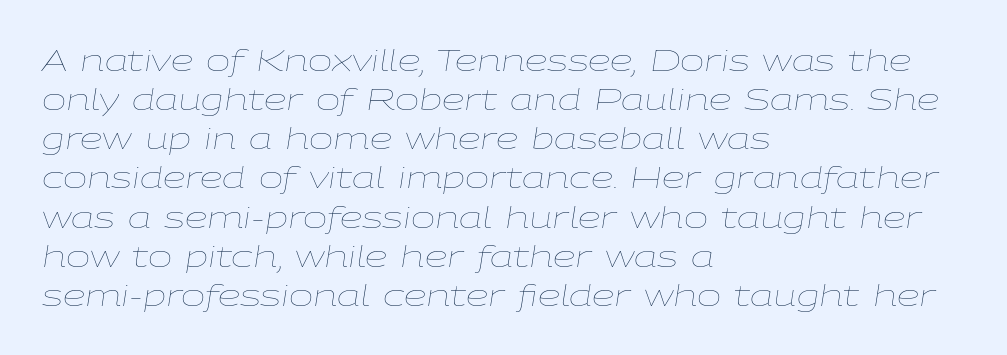
The image shows 29 px thin, wide type, italic (leaning right); set left-aligned, normal line spacing (1.35x), normal letter spacing, not underlined; low stroke contrast and a medium x-height.
